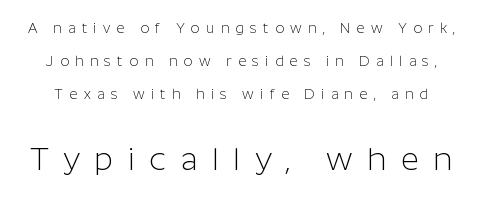
{"serif": "no", "italic": "no", "bold": "no", "weight": "light", "width": "normal", "stroke_contrast": "low", "x_height": "medium", "monospaced": "no", "underline": "no", "line_spacing": "loose", "line_spacing_ratio": 2.34, "letter_spacing": "wide", "letter_spacing_em": 0.45, "larger_block": "second", "size_ratio": 2.29, "glyph_px": 32}
